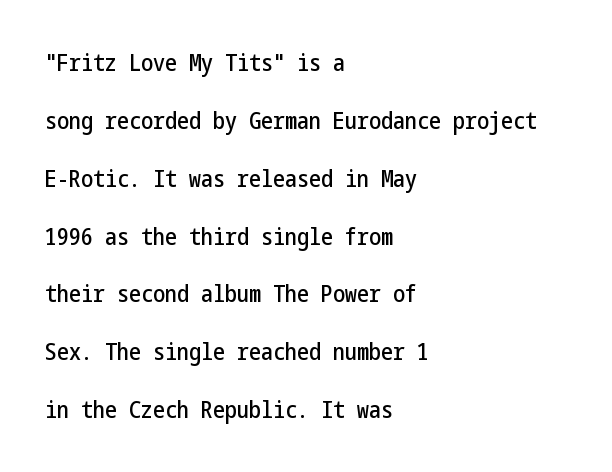
Each line starts at the same left margin while the right side varies. Inter-character spacing is left at the font's built-in metrics. Plain, unruled lines of type. Widely set lines give the paragraph a tall, airy silhouette.
